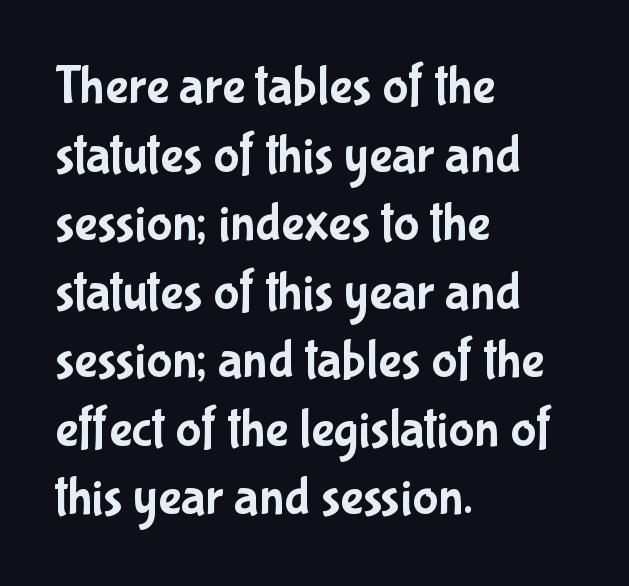
{"serif": "no", "italic": "no", "width": "condensed", "stroke_contrast": "low", "x_height": "medium", "monospaced": "no", "underline": "no", "align": "left", "line_spacing": "normal", "line_spacing_ratio": 1.27, "letter_spacing": "normal", "letter_spacing_em": 0.0, "glyph_px": 54}
